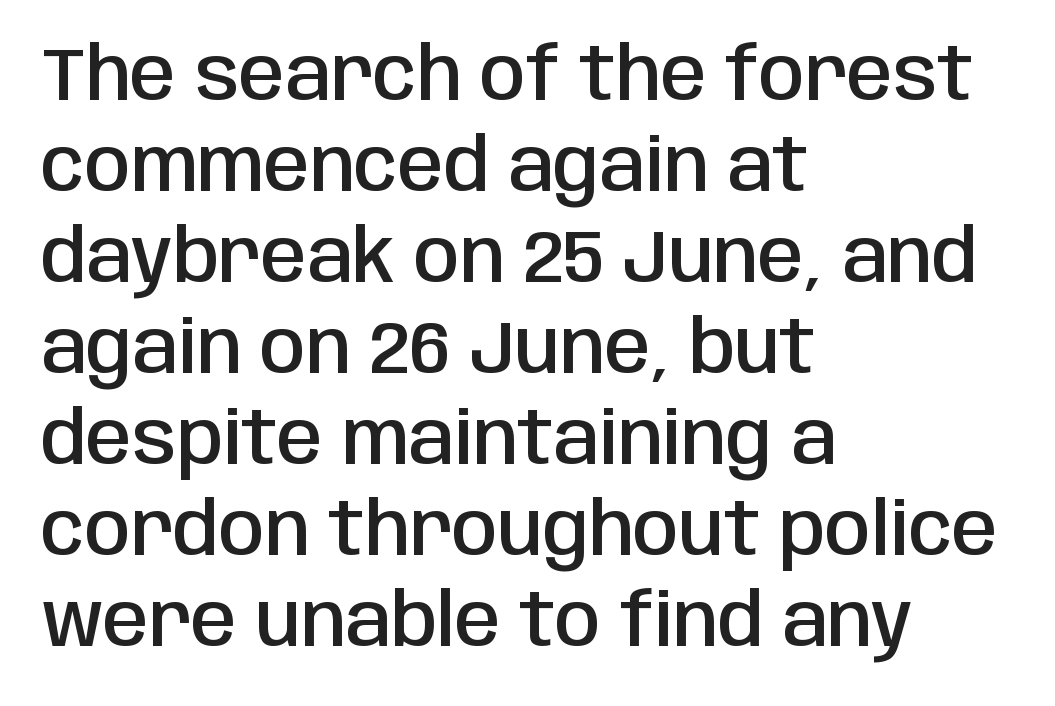
{"serif": "no", "italic": "no", "bold": "semi", "weight": "semibold", "width": "condensed", "stroke_contrast": "low", "x_height": "large", "monospaced": "no", "underline": "no", "align": "left", "line_spacing_ratio": 1.23, "letter_spacing": "normal", "letter_spacing_em": 0.0, "glyph_px": 74}
